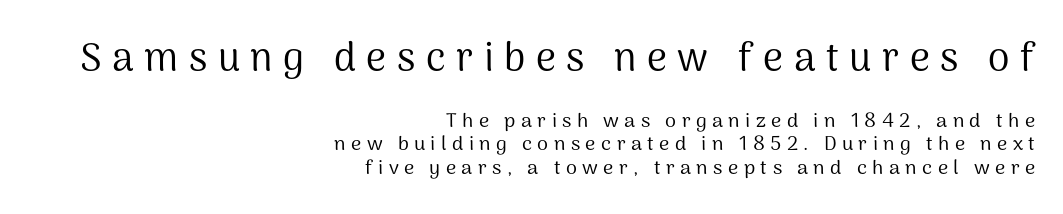
{"serif": "no", "italic": "no", "bold": "no", "weight": "regular", "width": "normal", "stroke_contrast": "medium", "x_height": "medium", "monospaced": "no", "underline": "no", "align": "right", "line_spacing_ratio": 1.17, "letter_spacing": "wide", "letter_spacing_em": 0.27, "larger_block": "first", "size_ratio": 1.95, "glyph_px": 39}
